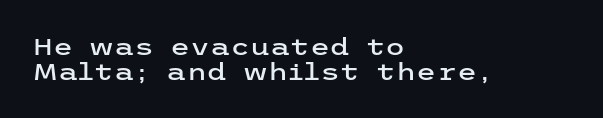
The image shows 23 px text type, upright; set left-aligned, tight line spacing (1.08x), normal letter spacing, not underlined.
